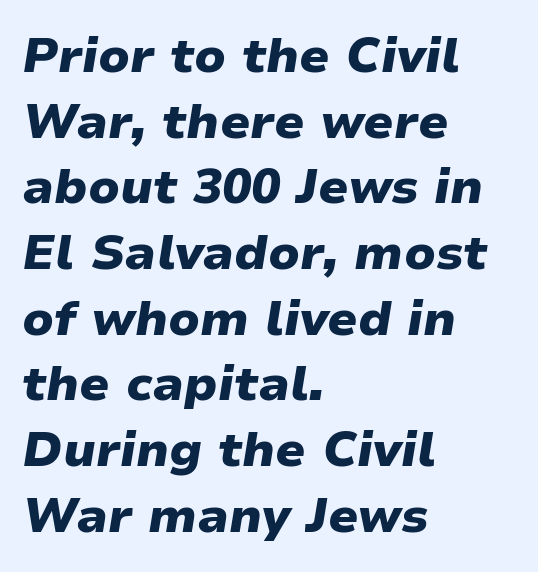
A typesetter would call this proportional, since set widths differ per character. The foot of each line stays bare and open. Casual observation: everything's shoved over to the left. The specimen reads as italic at a glance. These lines carry a lot of weight — the face is fully bold. Interline gaps are of average width in this sample.
